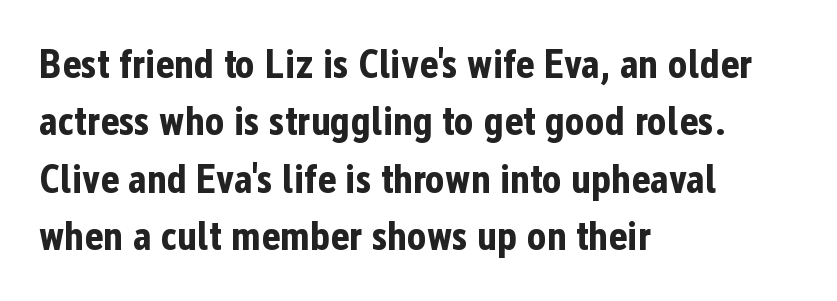
The passage shown is typeset with a sans-serif family. Summary of weight: heavy, a full bold. The rendering keeps characters at their native spacing. Upright lettering throughout. Anything drawn beneath the words? Only blank space. Leftover space on each line is placed entirely after the last word.
